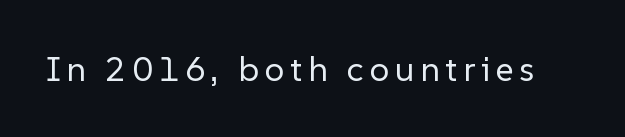
The image shows 35 px regular-weight sans-serif type, upright; set not underlined; low stroke contrast and a medium x-height.
